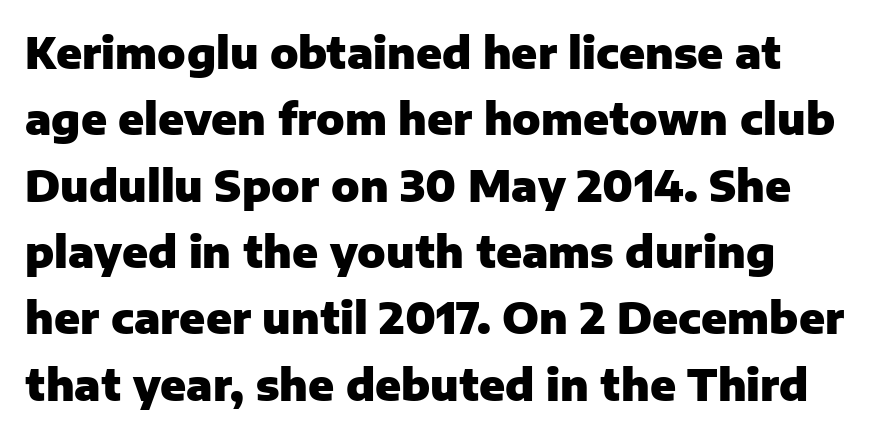
Q: Is the text bold? A: Yes.
Q: Is the text italic (slanted)? A: No, it is upright.
Q: Is the typeface a serif or a sans-serif typeface? A: Sans-serif.
Q: Is the text underlined? A: No.
Q: Is the spacing between letters normal or unusually wide? A: Normal.
Q: Is the spacing between lines tight, normal or loose? A: Normal.
Q: Width (condensed, normal, or wide)? A: Normal.
Q: Stroke contrast? A: Low.
Q: x-height? A: Medium.
Q: Monospaced? A: No.
